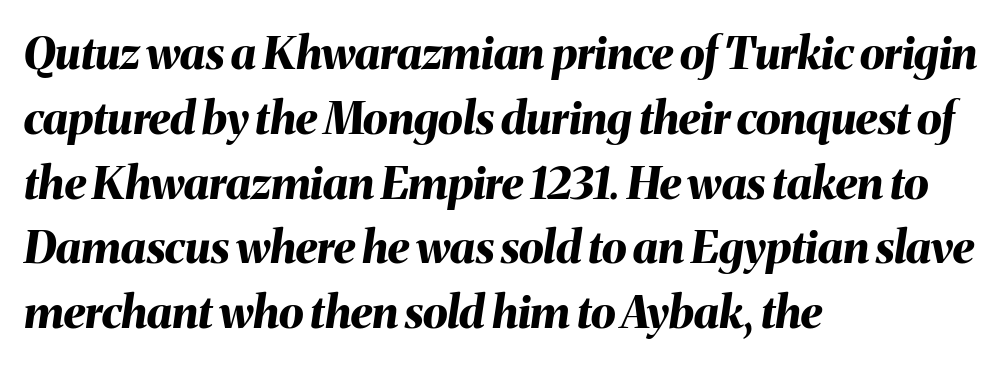
{"italic": "yes", "lean": "right", "slant_degrees": 8, "bold": "yes", "weight": "bold", "width": "normal", "stroke_contrast": "medium", "x_height": "medium", "monospaced": "no", "underline": "no", "align": "left", "line_spacing": "normal", "line_spacing_ratio": 1.44, "letter_spacing": "normal", "letter_spacing_em": 0.0, "glyph_px": 45}
